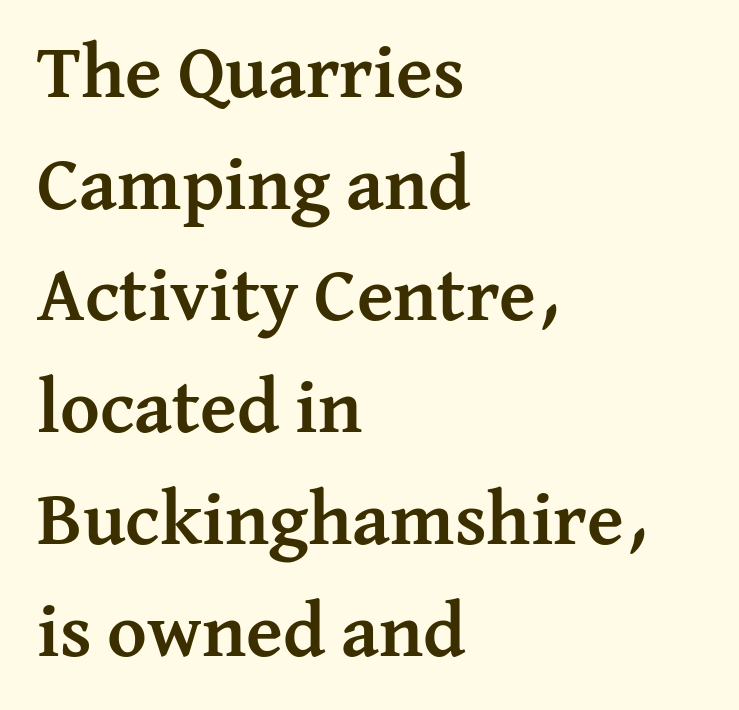
{"serif": "yes", "italic": "no", "bold": "yes", "weight": "semibold", "width": "normal", "stroke_contrast": "medium", "x_height": "medium", "monospaced": "no", "underline": "no", "align": "left", "line_spacing": "normal", "line_spacing_ratio": 1.47, "letter_spacing": "normal", "letter_spacing_em": 0.0, "glyph_px": 76}
